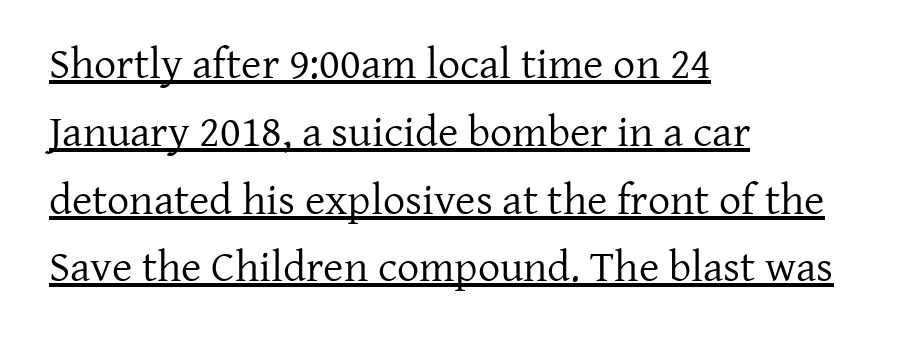
{"serif": "yes", "italic": "no", "bold": "no", "weight": "regular", "width": "normal", "stroke_contrast": "low", "x_height": "medium", "monospaced": "no", "underline": "yes", "align": "left", "line_spacing": "normal", "line_spacing_ratio": 1.54, "letter_spacing": "normal", "letter_spacing_em": 0.0, "glyph_px": 44}
